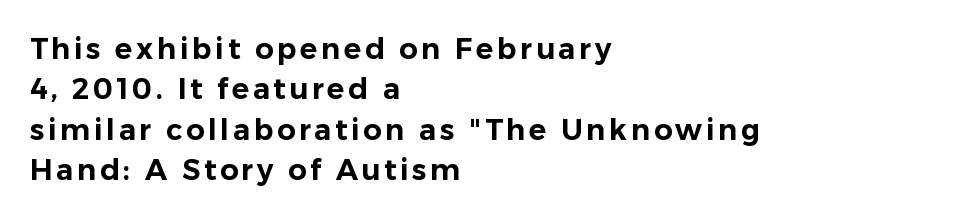
The image shows 29 px sans-serif type, upright; set left-aligned, normal line spacing (1.39x), not underlined; low stroke contrast and a medium x-height.
